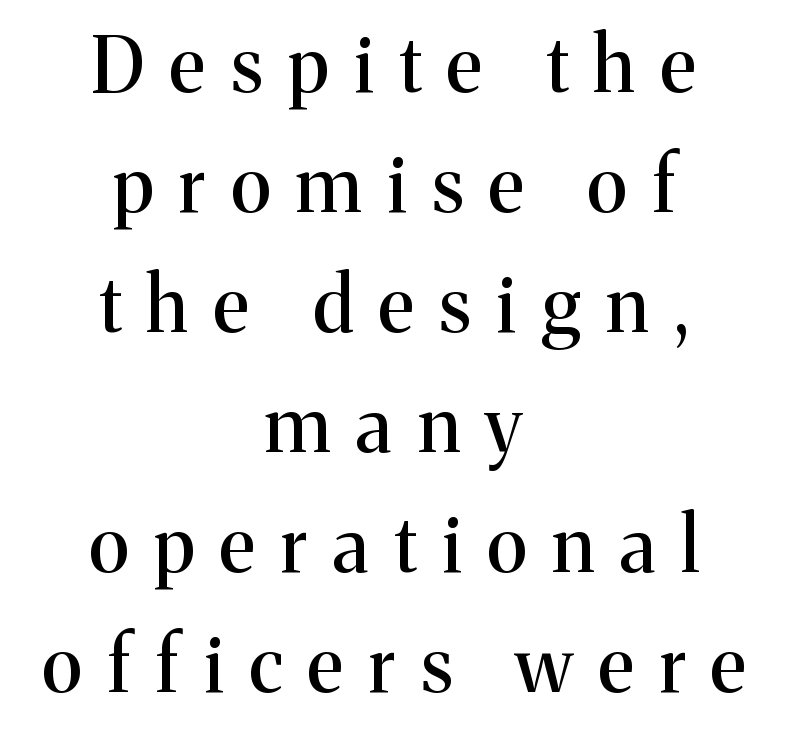
{"serif": "yes", "italic": "no", "width": "normal", "stroke_contrast": "medium", "x_height": "medium", "monospaced": "no", "underline": "no", "align": "center", "line_spacing": "normal", "line_spacing_ratio": 1.58, "letter_spacing": "wide", "letter_spacing_em": 0.34, "glyph_px": 76}
